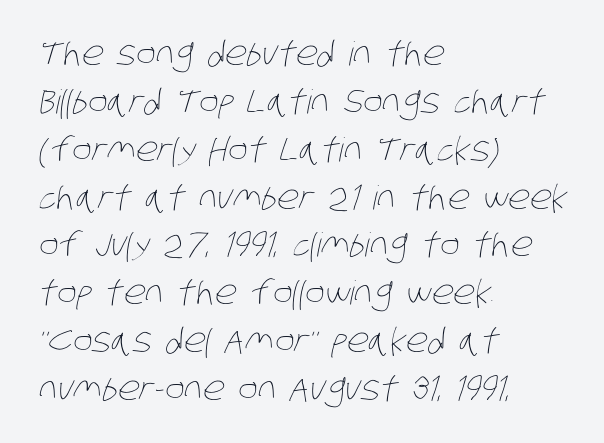
Q: Is the text bold? A: No.
Q: Is the text underlined? A: No.
Q: How is the paragraph aligned? A: Left-aligned.
Q: Is the spacing between letters normal or unusually wide? A: Normal.
Q: Is the spacing between lines tight, normal or loose? A: Normal.
Q: Width (condensed, normal, or wide)? A: Condensed.
Q: Stroke contrast? A: Low.
Q: x-height? A: Large.
Q: Monospaced? A: No.
